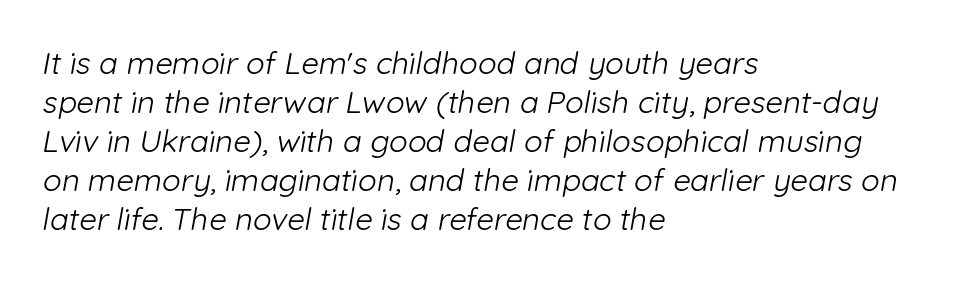
Caption: standard tracking, unaltered. Interline gaps are of average width in this sample. A quiet, ordinary-to-light weight characterises the typeface. This rendering uses left alignment, leaving the right contour irregular. The glyphs are unaccompanied by any horizontal stroke below them.
